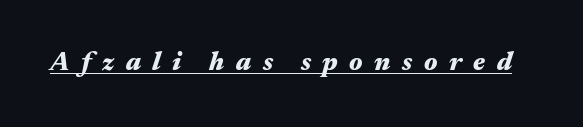
The typesetter has applied underlining to the passage shown. Glyph-to-glyph distance is far greater than everyday printed text. It's the slanting kind of type. You'd pick this weight for a headline — it's a proper bold.
